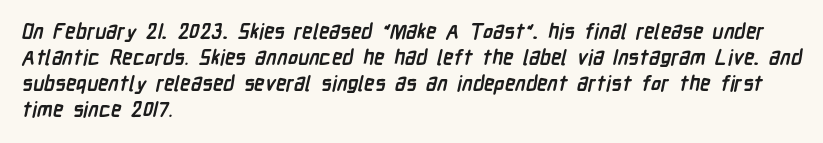
The image shows 21 px bold type; set left-aligned, line spacing 1.24x, normal letter spacing, not underlined.
